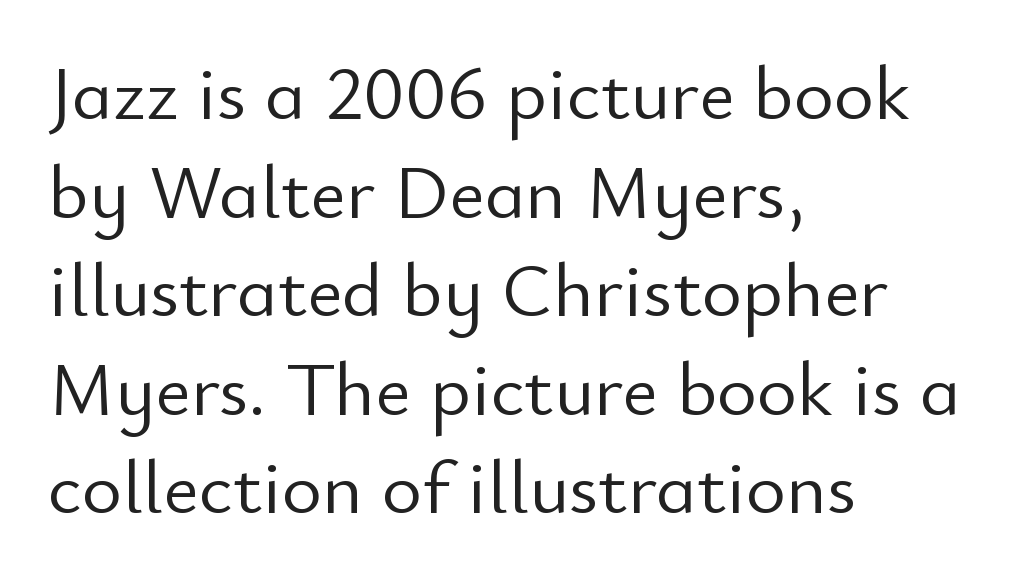
{"serif": "no", "italic": "no", "bold": "no", "weight": "light", "width": "normal", "stroke_contrast": "low", "x_height": "small", "monospaced": "no", "underline": "no", "align": "left", "line_spacing": "normal", "line_spacing_ratio": 1.28, "letter_spacing": "normal", "letter_spacing_em": 0.0, "glyph_px": 77}
